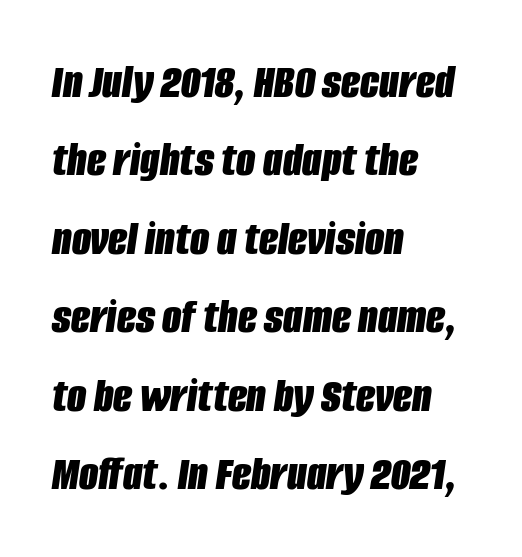
{"italic": "yes", "lean": "right", "slant_degrees": 8, "bold": "yes", "weight": "bold", "width": "condensed", "stroke_contrast": "low", "x_height": "large", "monospaced": "no", "underline": "no", "align": "left", "line_spacing": "normal", "line_spacing_ratio": 1.57, "letter_spacing": "normal", "letter_spacing_em": 0.0, "glyph_px": 50}
